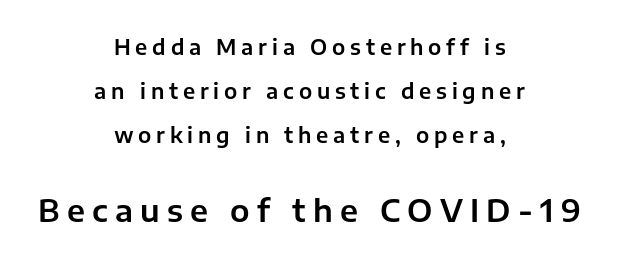
{"serif": "no", "italic": "no", "width": "normal", "stroke_contrast": "low", "x_height": "medium", "monospaced": "no", "underline": "no", "align": "center", "line_spacing": "loose", "line_spacing_ratio": 2.1, "letter_spacing": "wide", "letter_spacing_em": 0.23, "larger_block": "second", "size_ratio": 1.48, "glyph_px": 31}
